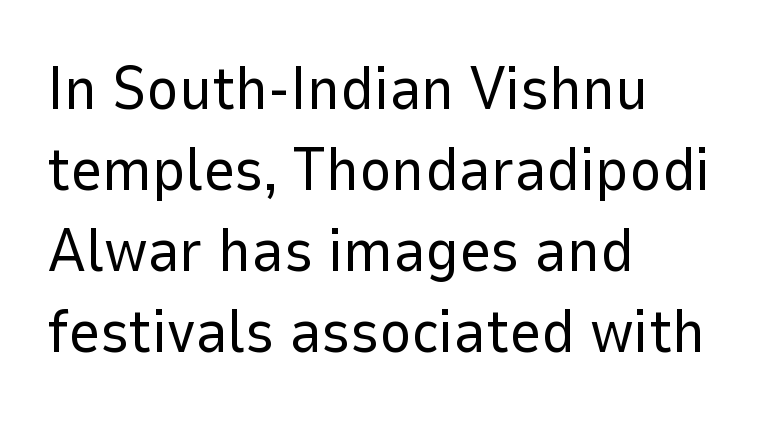
Q: Is the text bold? A: No.
Q: Is the text italic (slanted)? A: No, it is upright.
Q: Is the typeface a serif or a sans-serif typeface? A: Sans-serif.
Q: Is the text underlined? A: No.
Q: How is the paragraph aligned? A: Left-aligned.
Q: Is the spacing between letters normal or unusually wide? A: Normal.
Q: Is the spacing between lines tight, normal or loose? A: Normal.
Q: Width (condensed, normal, or wide)? A: Normal.
Q: Stroke contrast? A: Low.
Q: x-height? A: Medium.
Q: Monospaced? A: No.
